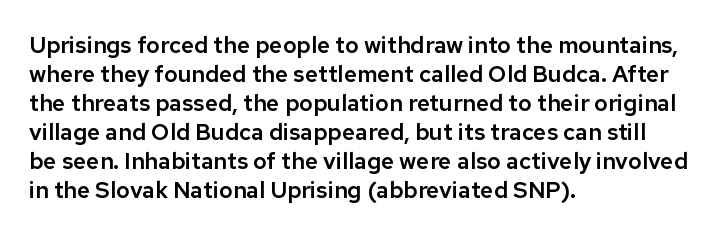
The image shows 23 px text type, upright; set left-aligned, normal line spacing (1.26x), normal letter spacing, not underlined.
